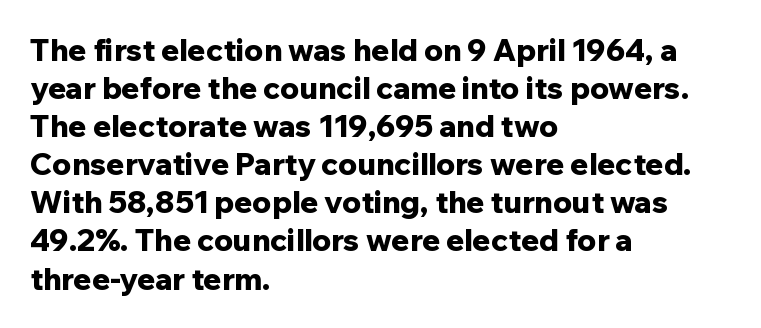
Q: Is the text bold? A: Yes.
Q: Is the text italic (slanted)? A: No, it is upright.
Q: Is the typeface a serif or a sans-serif typeface? A: Sans-serif.
Q: Is the text underlined? A: No.
Q: How is the paragraph aligned? A: Left-aligned.
Q: Is the spacing between letters normal or unusually wide? A: Normal.
Q: Is the spacing between lines tight, normal or loose? A: Normal.
Q: Width (condensed, normal, or wide)? A: Normal.
Q: Stroke contrast? A: Low.
Q: x-height? A: Medium.
Q: Monospaced? A: No.
